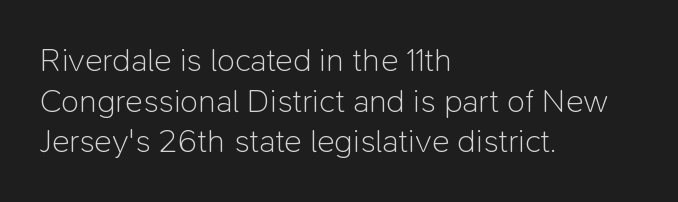
Q: Is the text bold? A: No.
Q: Is the text italic (slanted)? A: No, it is upright.
Q: Is the typeface a serif or a sans-serif typeface? A: Sans-serif.
Q: Is the text underlined? A: No.
Q: How is the paragraph aligned? A: Left-aligned.
Q: Is the spacing between letters normal or unusually wide? A: Normal.
Q: Width (condensed, normal, or wide)? A: Normal.
Q: Stroke contrast? A: Low.
Q: x-height? A: Medium.
Q: Monospaced? A: No.
